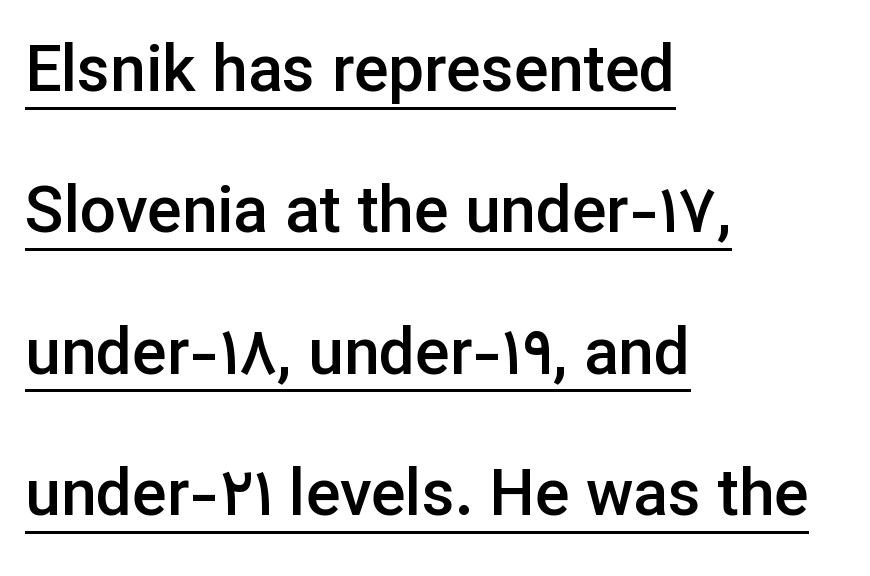
{"serif": "no", "italic": "no", "bold": "semi", "weight": "semibold", "width": "normal", "stroke_contrast": "low", "x_height": "medium", "monospaced": "no", "underline": "yes", "align": "left", "line_spacing": "loose", "line_spacing_ratio": 2.21, "letter_spacing": "normal", "letter_spacing_em": 0.0, "glyph_px": 64}
